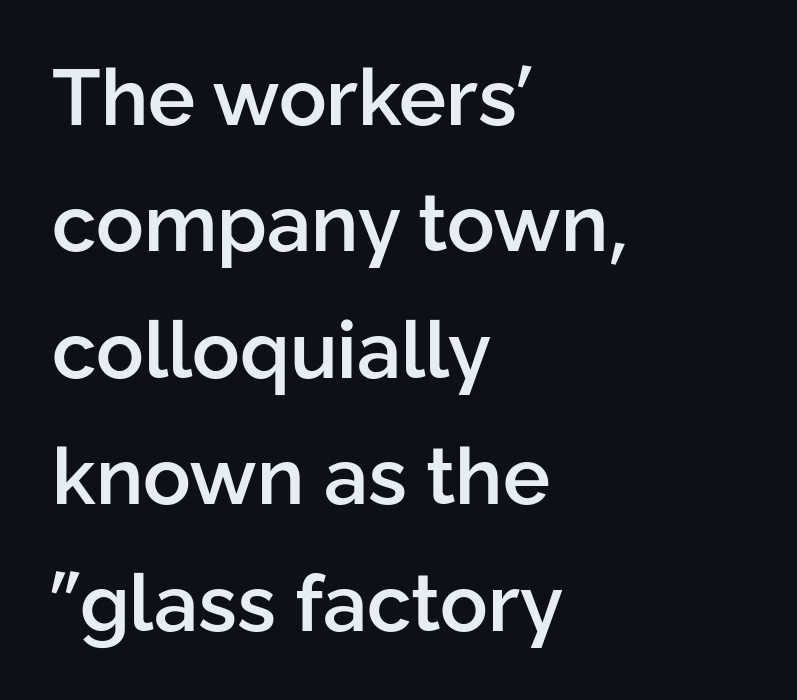
Q: Is the text bold? A: Semi-bold.
Q: Is the text italic (slanted)? A: No, it is upright.
Q: Is the typeface a serif or a sans-serif typeface? A: Sans-serif.
Q: Is the text underlined? A: No.
Q: How is the paragraph aligned? A: Left-aligned.
Q: Is the spacing between letters normal or unusually wide? A: Normal.
Q: Is the spacing between lines tight, normal or loose? A: Normal.
Q: Width (condensed, normal, or wide)? A: Normal.
Q: Stroke contrast? A: Low.
Q: x-height? A: Medium.
Q: Monospaced? A: No.
